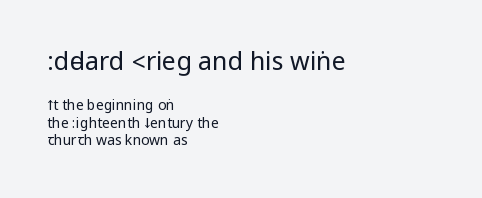
The lines in this sample share a left origin and differ only in where they stop. Nobody drew a line under any word here. A typesetter would mark this as roman, not italic. The typeface has the unassuming heft of standard copy or less. Reading top to bottom, the characters get smaller at the block break.
